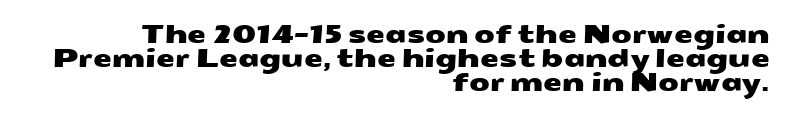
The image shows 24 px text type; set right-aligned, tight line spacing (1.01x), normal letter spacing, not underlined.
